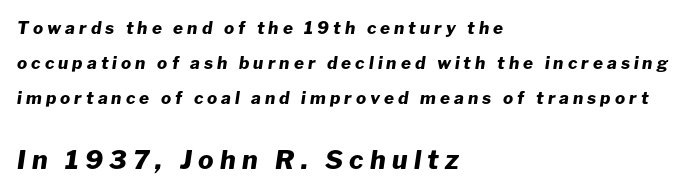
Underlining? Definitely not there. How would I describe the line gaps? Wide and relaxed. Does the copy run flush right? No — it runs flush left. Compare the two chunks: the lower has the greater cap height. Yep, that's italic — everything's leaning.
